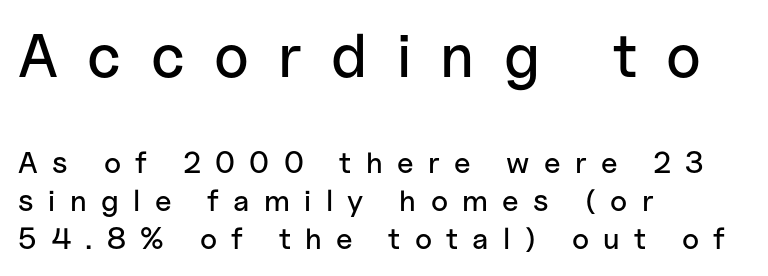
The image shows 61 px sans-serif type, upright; set left-aligned, normal line spacing (1.27x), unusually wide letter spacing (+0.48 em), not underlined; the first (top) block is 2.03x larger; low stroke contrast and a medium x-height.
